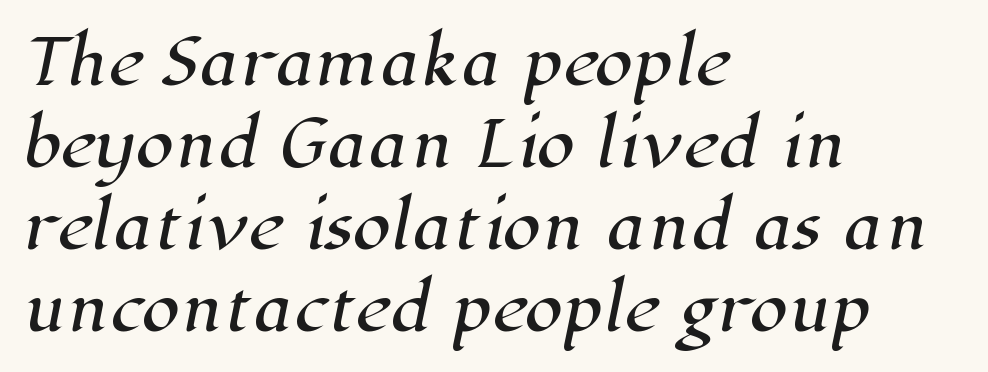
{"serif": "yes", "width": "normal", "stroke_contrast": "high", "x_height": "medium", "monospaced": "no", "underline": "no", "align": "left", "line_spacing": "normal", "line_spacing_ratio": 1.32, "letter_spacing": "normal", "letter_spacing_em": 0.0, "glyph_px": 62}
